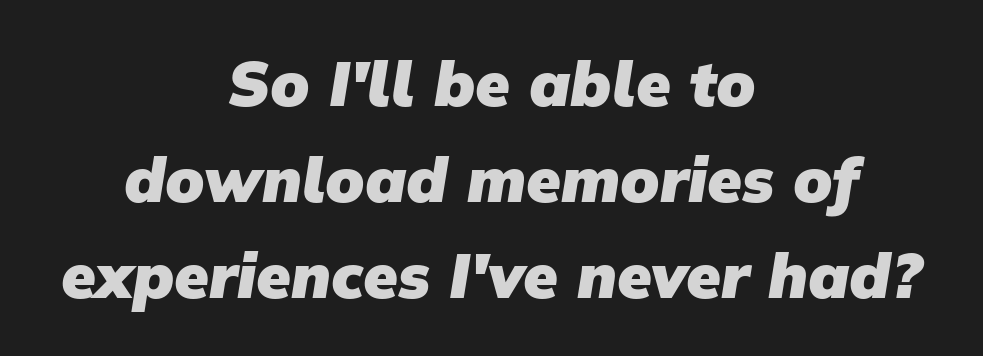
{"serif": "no", "bold": "yes", "weight": "heavy", "width": "normal", "stroke_contrast": "low", "x_height": "medium", "monospaced": "no", "underline": "no", "align": "center", "line_spacing": "normal", "line_spacing_ratio": 1.52, "letter_spacing": "normal", "letter_spacing_em": 0.0, "glyph_px": 63}
